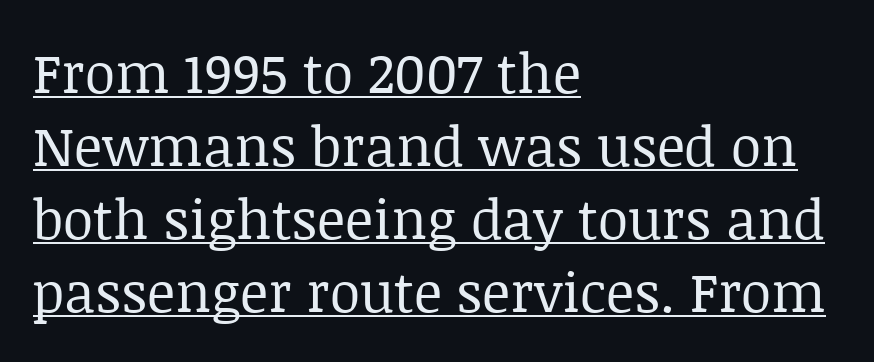
The typesetter chose a ragged-right arrangement here. Nobody touched the tracking dial on this one. Is this a fixed-width face? No — the glyphs have proportional, varying widths. Each stroke keeps to a modest, everyday thickness or less. The space between consecutive lines is moderate. Old-style or modern, the face here clearly has serifs.
